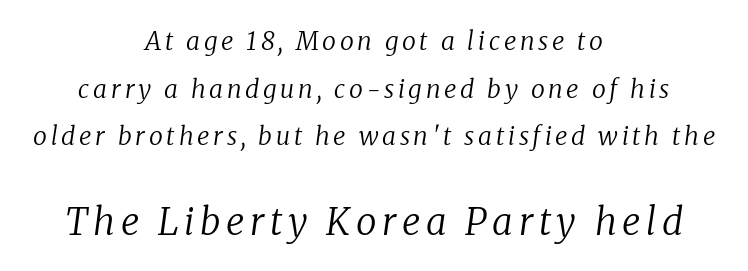
No heavy texture on the line: the type isn't bold. Proportional: the letters do not fall into vertical columns. Honestly, there is no underline to notice here at all. Rendered with sloped, italic letterforms. Here the second block reads like a headline and the first like body copy. The whitespace from short lines is split evenly between both sides.
